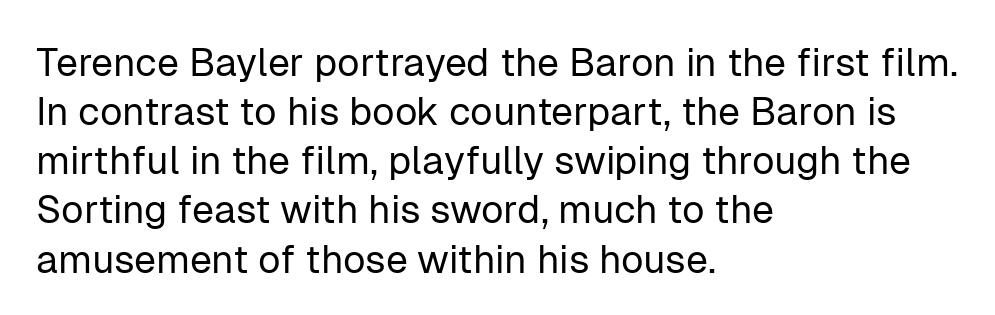
{"serif": "no", "italic": "no", "bold": "no", "weight": "regular", "width": "normal", "stroke_contrast": "low", "x_height": "medium", "monospaced": "no", "underline": "no", "align": "left", "line_spacing": "normal", "line_spacing_ratio": 1.26, "letter_spacing": "normal", "letter_spacing_em": 0.0, "glyph_px": 39}
